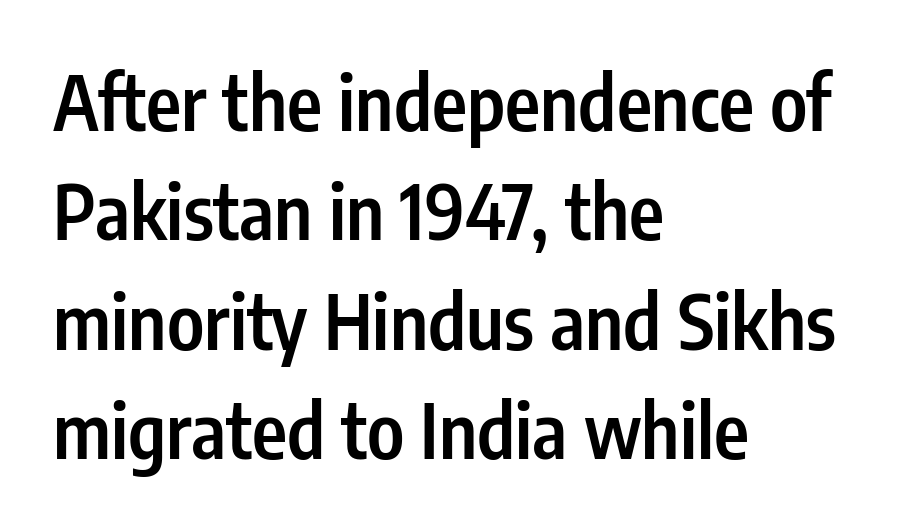
The image shows 75 px semibold, condensed sans-serif type, upright; set left-aligned, normal line spacing (1.46x), normal letter spacing, not underlined; low stroke contrast and a medium x-height.
